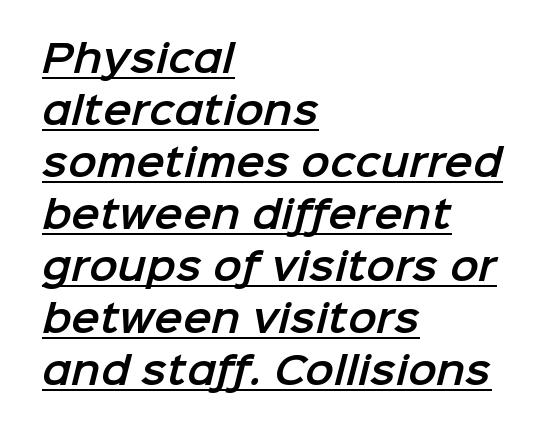
Q: Is the typeface a serif or a sans-serif typeface? A: Sans-serif.
Q: Is the text underlined? A: Yes.
Q: How is the paragraph aligned? A: Left-aligned.
Q: Is the spacing between letters normal or unusually wide? A: Normal.
Q: Is the spacing between lines tight, normal or loose? A: Normal.
Q: Width (condensed, normal, or wide)? A: Normal.
Q: Stroke contrast? A: Low.
Q: x-height? A: Medium.
Q: Monospaced? A: No.
